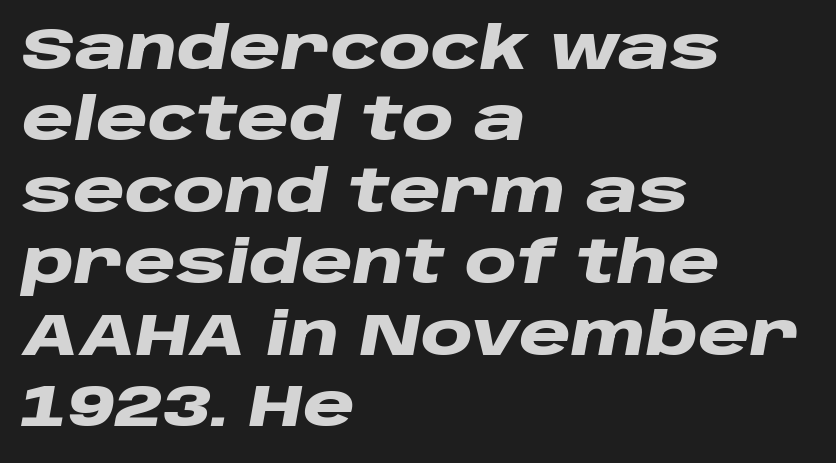
The image shows 59 px heavy, wide type, italic (leaning right); set left-aligned, line spacing 1.21x, normal letter spacing, not underlined; low stroke contrast and a large x-height.
